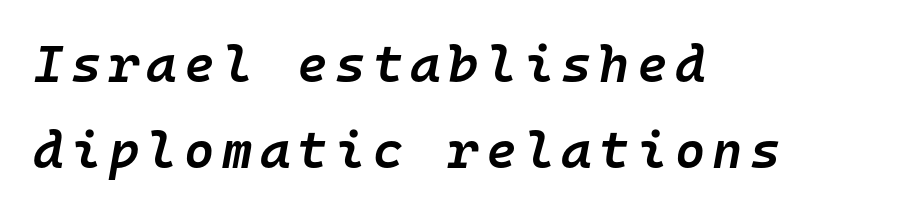
Q: Is the text bold? A: Semi-bold.
Q: Is the text italic (slanted)? A: Yes, it leans right by about 10 degrees.
Q: Is the text underlined? A: No.
Q: How is the paragraph aligned? A: Left-aligned.
Q: Is the spacing between lines tight, normal or loose? A: Normal.
Q: Width (condensed, normal, or wide)? A: Normal.
Q: Stroke contrast? A: Low.
Q: x-height? A: Medium.
Q: Monospaced? A: Yes.
